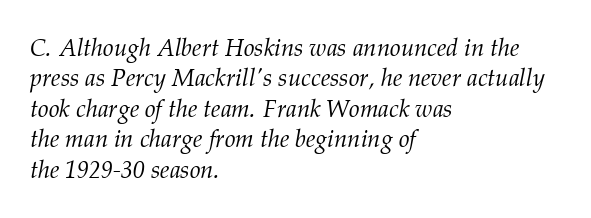
{"italic": "yes", "lean": "right", "slant_degrees": 12, "bold": "no", "underline": "no", "align": "left", "line_spacing": "normal", "line_spacing_ratio": 1.27, "letter_spacing": "normal", "letter_spacing_em": 0.0, "glyph_px": 24}
